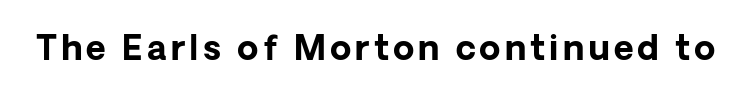
The image shows 34 px bold sans-serif type, upright; set not underlined; low stroke contrast and a medium x-height.
